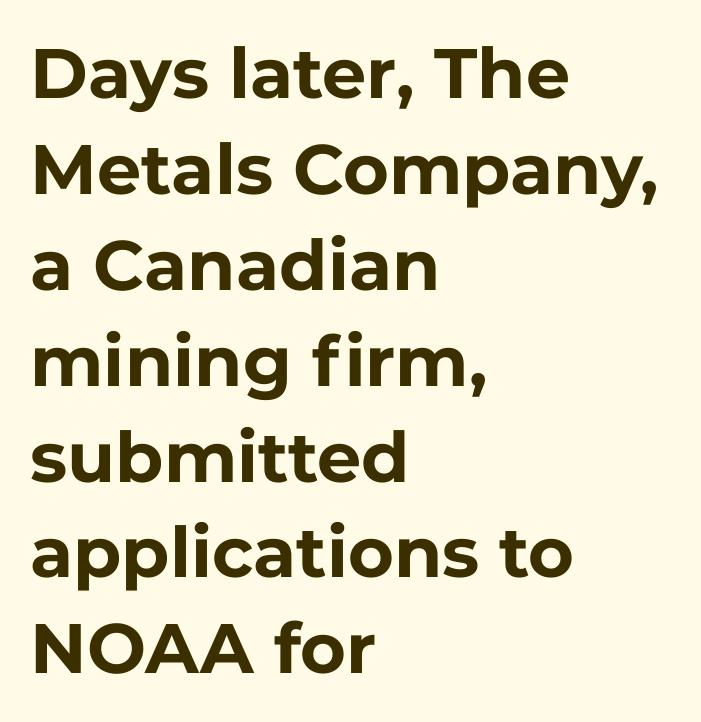
{"serif": "no", "italic": "no", "bold": "yes", "weight": "bold", "width": "normal", "stroke_contrast": "low", "x_height": "medium", "monospaced": "no", "underline": "no", "align": "left", "line_spacing": "normal", "line_spacing_ratio": 1.37, "letter_spacing": "normal", "letter_spacing_em": 0.0, "glyph_px": 70}
